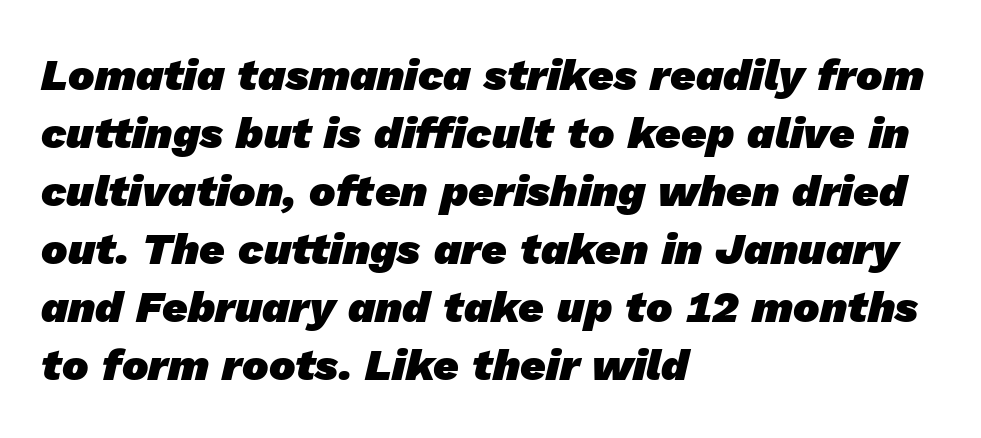
The specimen omits any rule beneath the text block's lines. The sample has been set heavy, in full bold. Note the varied advance widths — an 'i' is clearly narrower than an 'm'. Compared with a centered layout, this one pins lines to the left instead.
